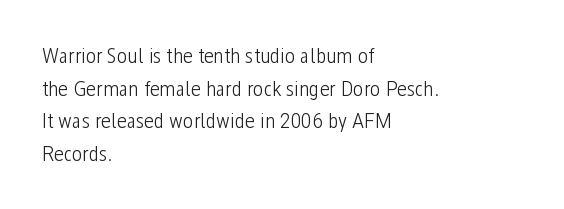
{"italic": "no", "bold": "no", "underline": "no", "align": "left", "line_spacing": "normal", "line_spacing_ratio": 1.48, "letter_spacing": "normal", "letter_spacing_em": 0.0, "glyph_px": 22}
